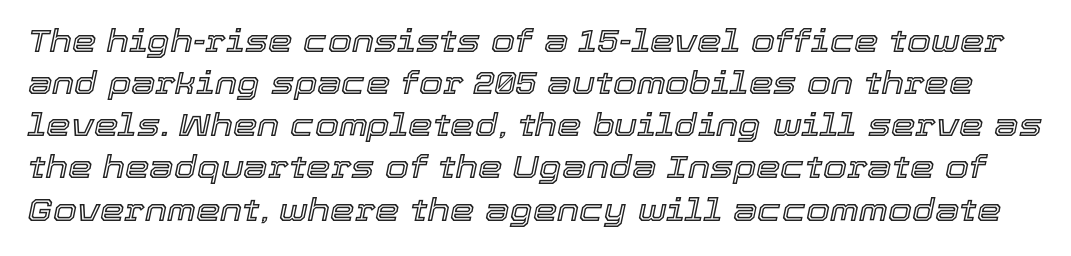
Q: Is the text italic (slanted)? A: Yes, it leans right by about 12 degrees.
Q: Is the text underlined? A: No.
Q: Is the spacing between letters normal or unusually wide? A: Normal.
Q: Is the spacing between lines tight, normal or loose? A: Normal.
Q: Width (condensed, normal, or wide)? A: Normal.
Q: x-height? A: Medium.
Q: Monospaced? A: No.
